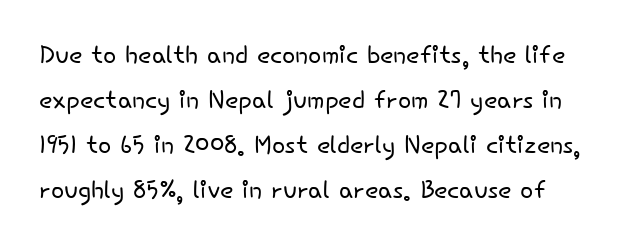
Successive baselines arrive at the customary interval. The axis of the letterforms is exactly vertical. The letters advance in unequal steps, a hallmark of proportional type. Weight: in the light-to-regular range.
